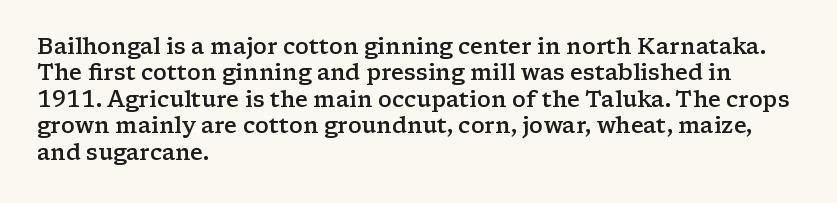
The image shows 22 px text type, upright; set left-aligned, line spacing 1.2x, normal letter spacing, not underlined.
